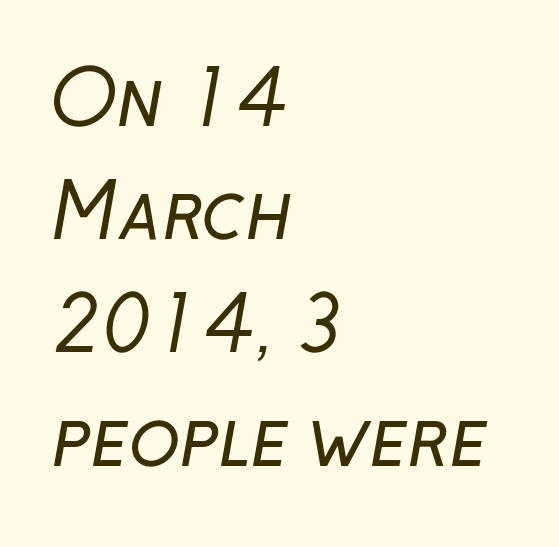
{"serif": "no", "bold": "no", "weight": "regular", "width": "normal", "stroke_contrast": "low", "x_height": "medium", "monospaced": "no", "underline": "no", "align": "left", "line_spacing": "normal", "line_spacing_ratio": 1.51, "letter_spacing": "normal", "letter_spacing_em": 0.0, "glyph_px": 75}
